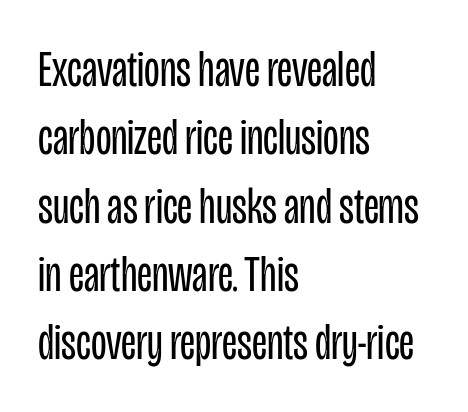
{"serif": "no", "italic": "no", "bold": "no", "weight": "regular", "width": "condensed", "stroke_contrast": "low", "x_height": "large", "monospaced": "no", "underline": "no", "align": "left", "line_spacing": "normal", "line_spacing_ratio": 1.34, "letter_spacing": "normal", "letter_spacing_em": 0.0, "glyph_px": 51}
